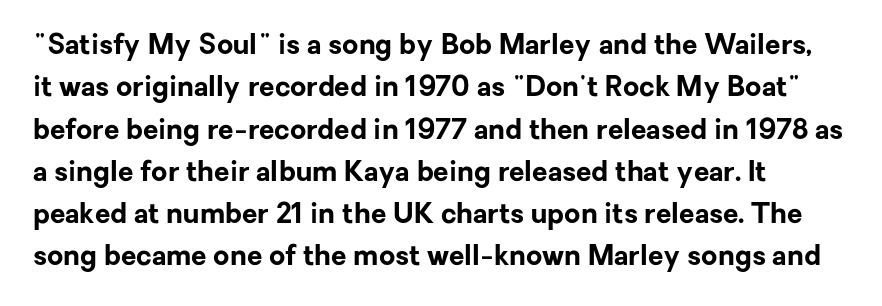
{"serif": "no", "italic": "no", "bold": "yes", "weight": "bold", "width": "normal", "stroke_contrast": "low", "x_height": "medium", "monospaced": "no", "underline": "no", "align": "left", "line_spacing": "normal", "line_spacing_ratio": 1.51, "letter_spacing": "normal", "letter_spacing_em": 0.0, "glyph_px": 28}
